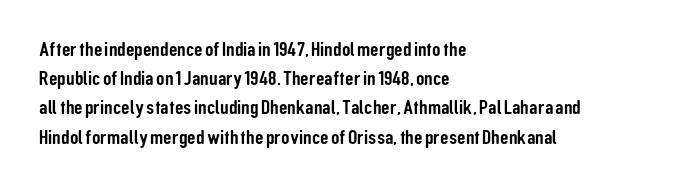
Q: Is the text italic (slanted)? A: No, it is upright.
Q: Is the text underlined? A: No.
Q: How is the paragraph aligned? A: Left-aligned.
Q: Is the spacing between letters normal or unusually wide? A: Normal.
Q: Is the spacing between lines tight, normal or loose? A: Normal.
